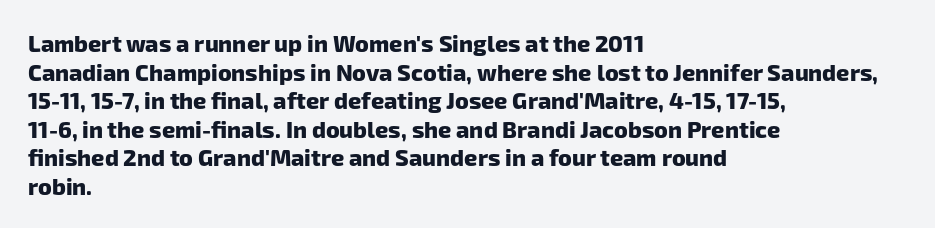
{"bold": "yes", "underline": "no", "align": "left", "line_spacing_ratio": 1.24, "letter_spacing": "normal", "letter_spacing_em": 0.0, "glyph_px": 23}
